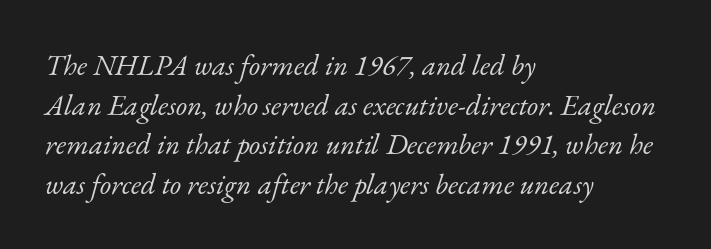
Q: Is the text bold? A: No.
Q: Is the text italic (slanted)? A: Yes, it leans right by about 17 degrees.
Q: Is the typeface a serif or a sans-serif typeface? A: Serif.
Q: Is the text underlined? A: No.
Q: How is the paragraph aligned? A: Left-aligned.
Q: Is the spacing between letters normal or unusually wide? A: Normal.
Q: Is the spacing between lines tight, normal or loose? A: Normal.
Q: Width (condensed, normal, or wide)? A: Normal.
Q: Stroke contrast? A: Low.
Q: x-height? A: Small.
Q: Monospaced? A: No.
